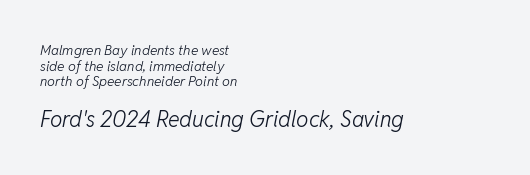
The image shows 22 px text type, italic (leaning right); set left-aligned, tight line spacing (1.11x), normal letter spacing, not underlined; the second (bottom) block is 1.57x larger.
